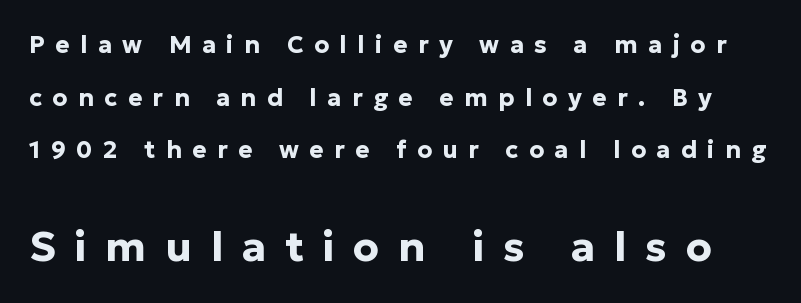
The image shows 42 px bold sans-serif type, upright; set loose line spacing (2.19x), unusually wide letter spacing (+0.44 em), not underlined; the second (bottom) block is 1.75x larger; low stroke contrast and a medium x-height.
